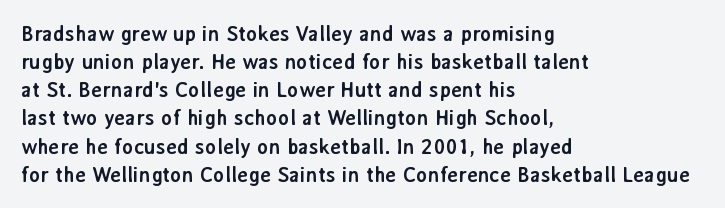
{"italic": "no", "bold": "yes", "underline": "no", "align": "left", "line_spacing": "normal", "line_spacing_ratio": 1.34, "letter_spacing": "normal", "letter_spacing_em": 0.0, "glyph_px": 21}
